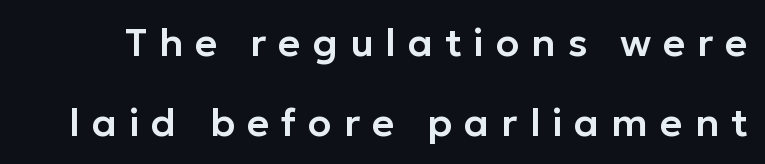
{"serif": "no", "italic": "no", "width": "normal", "stroke_contrast": "low", "x_height": "medium", "monospaced": "no", "underline": "no", "line_spacing": "loose", "line_spacing_ratio": 2.05, "letter_spacing": "wide", "letter_spacing_em": 0.3, "glyph_px": 39}
